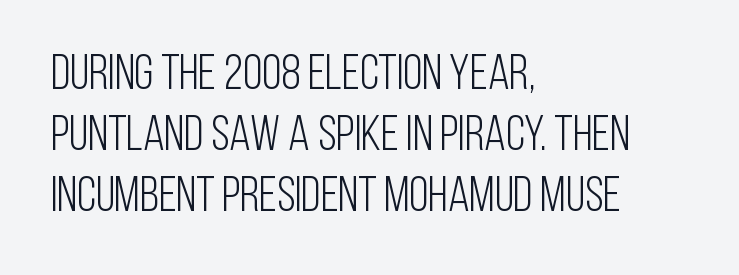
Q: Is the text bold? A: No.
Q: Is the text italic (slanted)? A: No, it is upright.
Q: Is the typeface a serif or a sans-serif typeface? A: Sans-serif.
Q: Is the text underlined? A: No.
Q: How is the paragraph aligned? A: Left-aligned.
Q: Is the spacing between letters normal or unusually wide? A: Normal.
Q: Width (condensed, normal, or wide)? A: Condensed.
Q: Stroke contrast? A: Low.
Q: x-height? A: Large.
Q: Monospaced? A: No.
